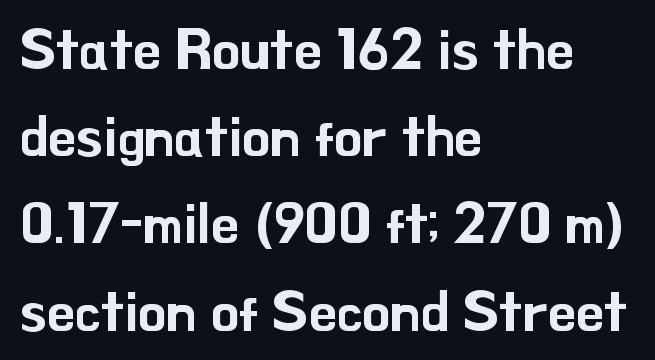
{"serif": "no", "italic": "no", "width": "normal", "stroke_contrast": "low", "x_height": "small", "monospaced": "no", "underline": "no", "align": "left", "line_spacing": "normal", "line_spacing_ratio": 1.53, "letter_spacing": "normal", "letter_spacing_em": 0.0, "glyph_px": 57}
